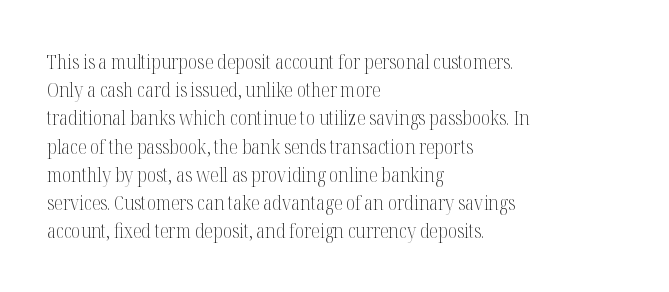
Nobody drew a line under any word here. When letters stand straight like this, we call the style roman or upright. The lines sit at an ordinary, default distance from one another. Summary of weight: not heavy and not bold.
